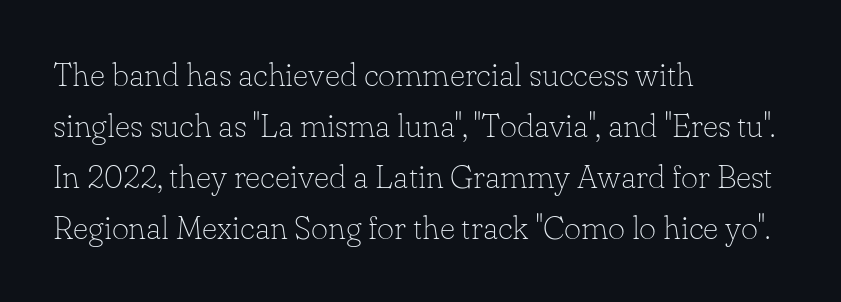
The image shows 33 px thin serif type, upright; set left-aligned, normal line spacing (1.55x), normal letter spacing, not underlined; low stroke contrast and a small x-height.
